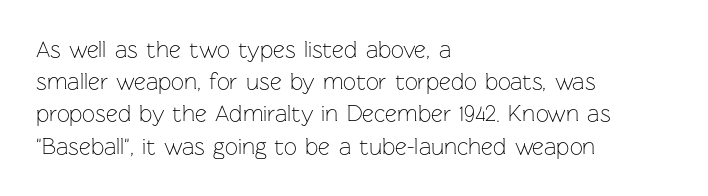
Q: Is the text bold? A: No.
Q: Is the text italic (slanted)? A: No, it is upright.
Q: Is the text underlined? A: No.
Q: How is the paragraph aligned? A: Left-aligned.
Q: Is the spacing between letters normal or unusually wide? A: Normal.
Q: Is the spacing between lines tight, normal or loose? A: Normal.
